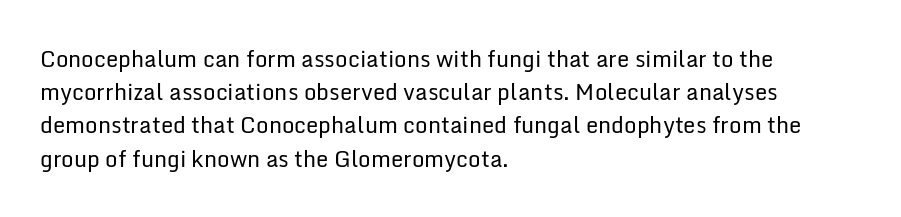
Tall strokes in this sample are plumb rather than angled. Weight: regular or lighter. Tracking value appears to be zero — textbook default spacing. The passage shown stacks its lines at a standard gap. The lines in this sample share a left origin and differ only in where they stop. Anything drawn beneath the words? Only blank space.
